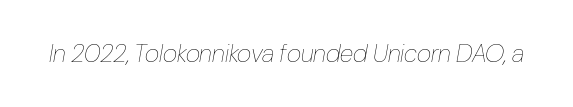
Q: Is the text bold? A: No.
Q: Is the text italic (slanted)? A: Yes, it leans right by about 10 degrees.
Q: Is the text underlined? A: No.
Q: Is the spacing between letters normal or unusually wide? A: Normal.
